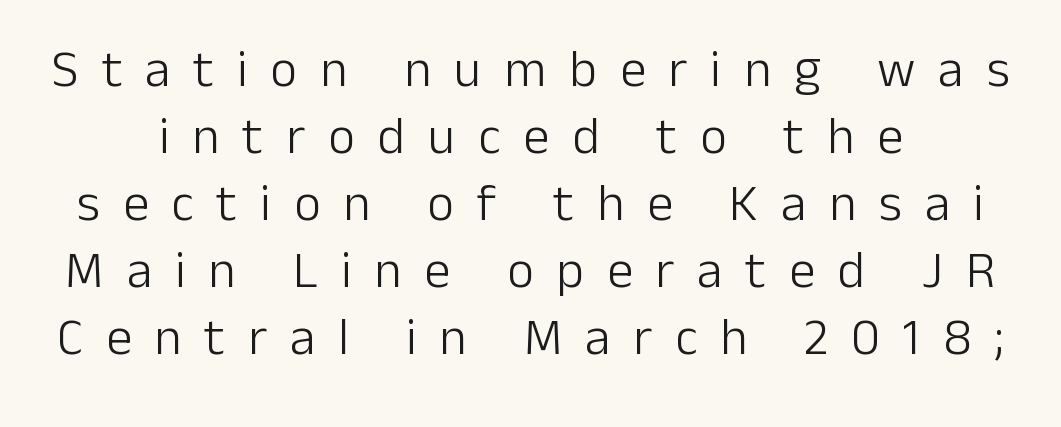
Q: Is the text bold? A: No.
Q: Is the text italic (slanted)? A: No, it is upright.
Q: Is the typeface a serif or a sans-serif typeface? A: Sans-serif.
Q: Is the text underlined? A: No.
Q: Is the spacing between letters normal or unusually wide? A: Unusually wide.
Q: Is the spacing between lines tight, normal or loose? A: Normal.
Q: Width (condensed, normal, or wide)? A: Normal.
Q: Stroke contrast? A: Low.
Q: x-height? A: Medium.
Q: Monospaced? A: No.
